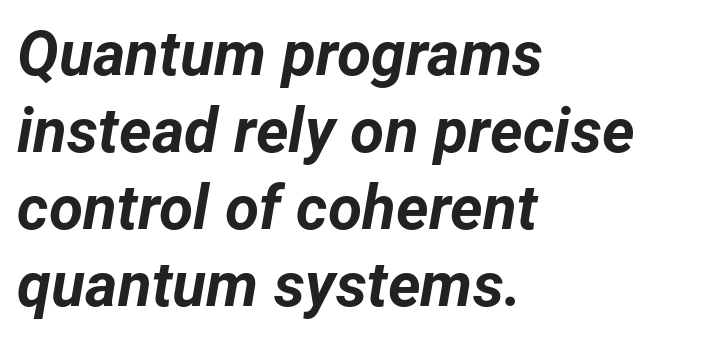
Here the designer chose a conventional face with non-uniform glyph widths. No extra tracking has been applied to these lines. Summary of weight: heavy, a full bold. Plain, unruled lines of type. These lines are set flush left with a ragged right edge.
